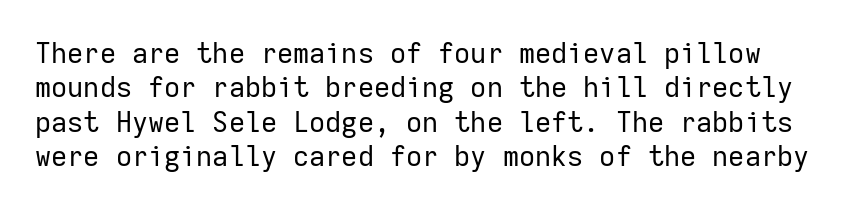
Characters follow at the spacing the type designer built in. Anything drawn beneath the words? Only blank space. Summary of weight: not heavy and not bold. A sans-serif font was chosen for this passage. This sample uses an upright cut, with every glyph sitting square on the baseline.
